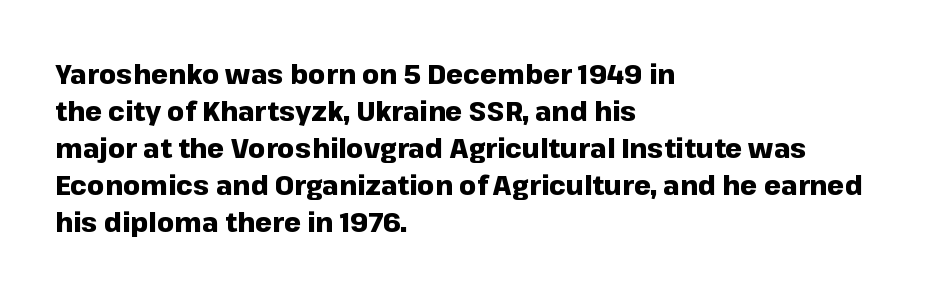
{"italic": "no", "bold": "yes", "underline": "no", "align": "left", "line_spacing": "normal", "line_spacing_ratio": 1.37, "letter_spacing": "normal", "letter_spacing_em": 0.0, "glyph_px": 27}
